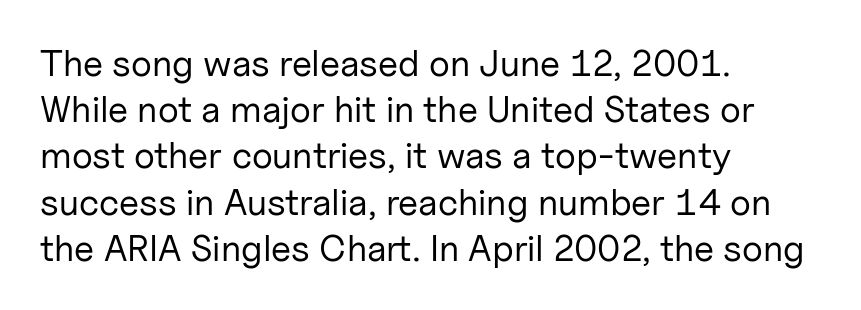
Q: Is the text bold? A: No.
Q: Is the text italic (slanted)? A: No, it is upright.
Q: Is the typeface a serif or a sans-serif typeface? A: Sans-serif.
Q: Is the text underlined? A: No.
Q: How is the paragraph aligned? A: Left-aligned.
Q: Is the spacing between letters normal or unusually wide? A: Normal.
Q: Is the spacing between lines tight, normal or loose? A: Normal.
Q: Width (condensed, normal, or wide)? A: Normal.
Q: Stroke contrast? A: Low.
Q: x-height? A: Medium.
Q: Monospaced? A: No.
